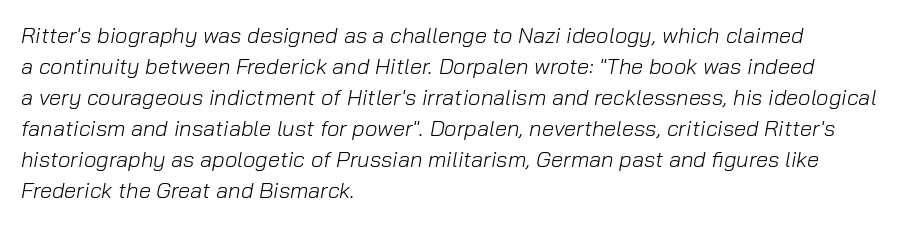
{"italic": "yes", "lean": "right", "slant_degrees": 10, "bold": "no", "underline": "no", "align": "left", "line_spacing": "normal", "line_spacing_ratio": 1.41, "letter_spacing": "normal", "letter_spacing_em": 0.0, "glyph_px": 22}
